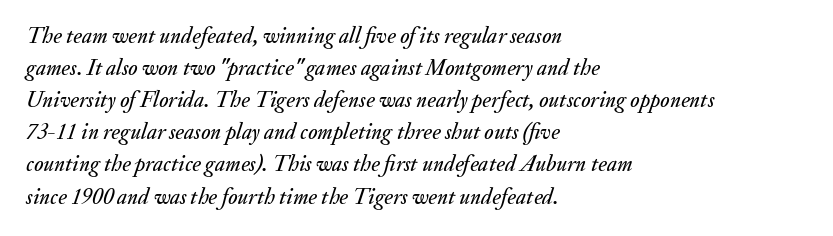
Q: Is the text italic (slanted)? A: Yes, it leans right by about 20 degrees.
Q: Is the text underlined? A: No.
Q: How is the paragraph aligned? A: Left-aligned.
Q: Is the spacing between letters normal or unusually wide? A: Normal.
Q: Is the spacing between lines tight, normal or loose? A: Normal.
